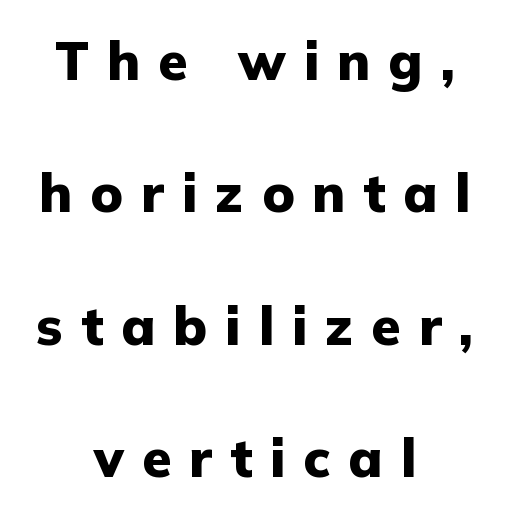
Q: Is the text bold? A: Yes.
Q: Is the text italic (slanted)? A: No, it is upright.
Q: Is the typeface a serif or a sans-serif typeface? A: Sans-serif.
Q: Is the text underlined? A: No.
Q: How is the paragraph aligned? A: Centered.
Q: Is the spacing between letters normal or unusually wide? A: Unusually wide.
Q: Is the spacing between lines tight, normal or loose? A: Loose.
Q: Width (condensed, normal, or wide)? A: Normal.
Q: Stroke contrast? A: Low.
Q: x-height? A: Medium.
Q: Monospaced? A: No.
